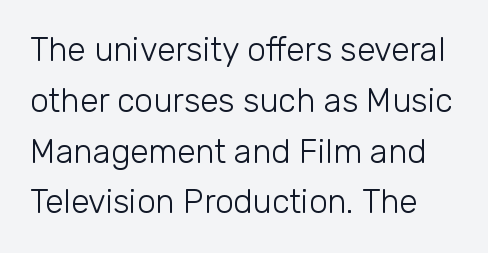
Q: Is the text bold? A: No.
Q: Is the text italic (slanted)? A: No, it is upright.
Q: Is the typeface a serif or a sans-serif typeface? A: Sans-serif.
Q: Is the text underlined? A: No.
Q: Is the spacing between letters normal or unusually wide? A: Normal.
Q: Is the spacing between lines tight, normal or loose? A: Normal.
Q: Width (condensed, normal, or wide)? A: Normal.
Q: Stroke contrast? A: Low.
Q: x-height? A: Medium.
Q: Monospaced? A: No.
